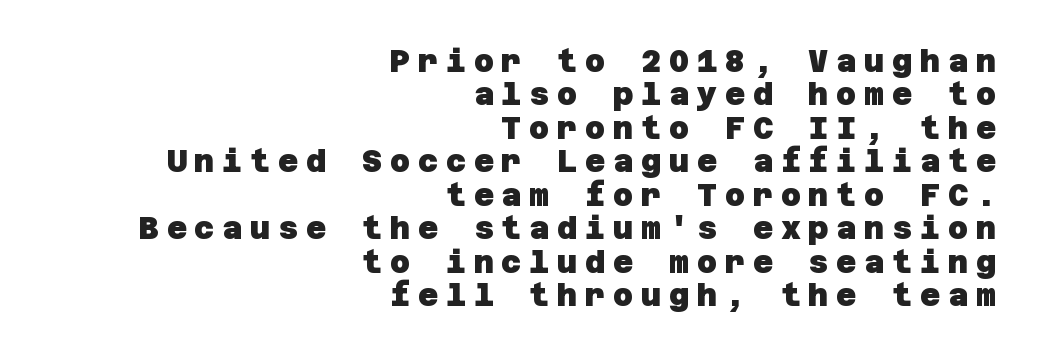
Q: Is the text bold? A: Yes.
Q: Is the typeface a serif or a sans-serif typeface? A: Sans-serif.
Q: Is the text underlined? A: No.
Q: How is the paragraph aligned? A: Right-aligned.
Q: Is the spacing between letters normal or unusually wide? A: Unusually wide.
Q: Is the spacing between lines tight, normal or loose? A: Tight.
Q: Width (condensed, normal, or wide)? A: Normal.
Q: Stroke contrast? A: Low.
Q: x-height? A: Large.
